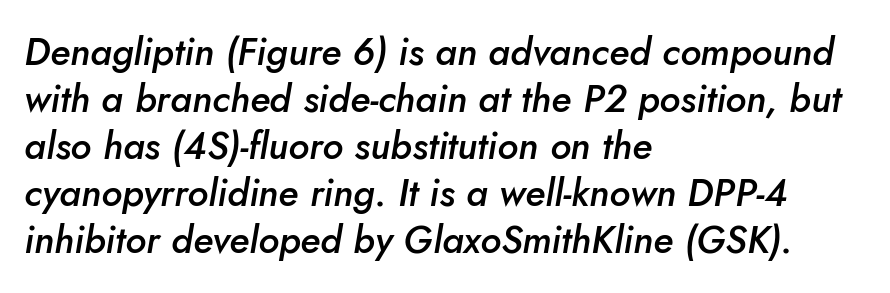
Between one letter and the next there's only the usual sliver of space. These lines are rendered in a variable-pitch font. Visually the block forms a straight wall on the left and a jagged coastline on the right. Stroke thickness is moderately raised; the sample reads as semibold.
